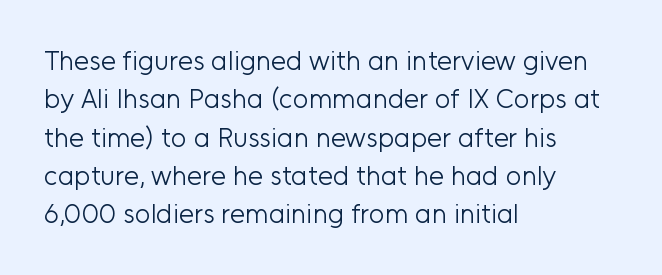
Q: Is the text bold? A: No.
Q: Is the text italic (slanted)? A: No, it is upright.
Q: Is the text underlined? A: No.
Q: How is the paragraph aligned? A: Left-aligned.
Q: Is the spacing between letters normal or unusually wide? A: Normal.
Q: Is the spacing between lines tight, normal or loose? A: Normal.
